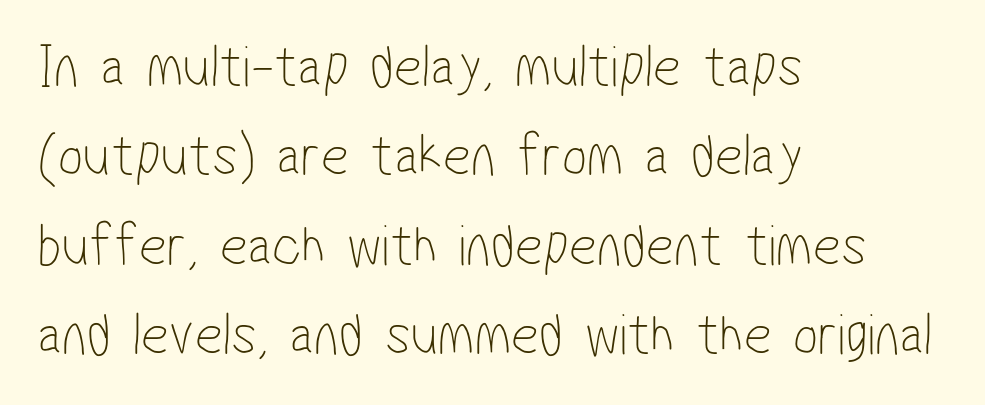
Q: Is the text bold? A: No.
Q: Is the typeface a serif or a sans-serif typeface? A: Sans-serif.
Q: Is the text underlined? A: No.
Q: How is the paragraph aligned? A: Left-aligned.
Q: Is the spacing between letters normal or unusually wide? A: Normal.
Q: Is the spacing between lines tight, normal or loose? A: Normal.
Q: Width (condensed, normal, or wide)? A: Condensed.
Q: Stroke contrast? A: Low.
Q: x-height? A: Medium.
Q: Monospaced? A: No.
